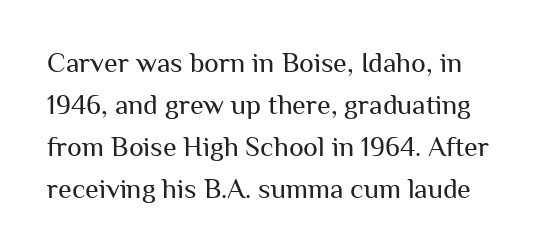
{"serif": "no", "italic": "no", "bold": "no", "weight": "regular", "width": "normal", "stroke_contrast": "medium", "x_height": "medium", "monospaced": "no", "underline": "no", "line_spacing": "normal", "line_spacing_ratio": 1.5, "letter_spacing": "normal", "letter_spacing_em": 0.0, "glyph_px": 28}
